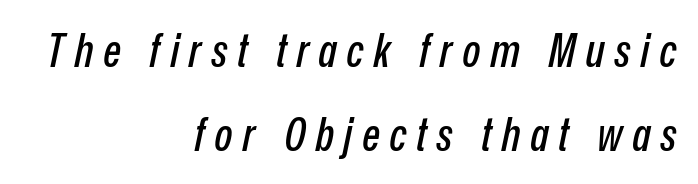
Q: Is the text italic (slanted)? A: Yes, it leans right by about 12 degrees.
Q: Is the text underlined? A: No.
Q: How is the paragraph aligned? A: Right-aligned.
Q: Is the spacing between letters normal or unusually wide? A: Unusually wide.
Q: Width (condensed, normal, or wide)? A: Condensed.
Q: Stroke contrast? A: Low.
Q: x-height? A: Medium.
Q: Monospaced? A: No.
